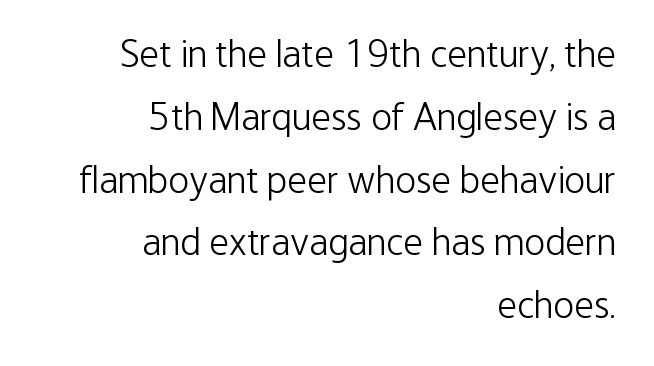
{"serif": "no", "italic": "no", "bold": "no", "weight": "light", "width": "condensed", "stroke_contrast": "low", "x_height": "medium", "monospaced": "no", "underline": "no", "align": "right", "line_spacing": "normal", "line_spacing_ratio": 1.61, "letter_spacing": "normal", "letter_spacing_em": 0.0, "glyph_px": 39}
